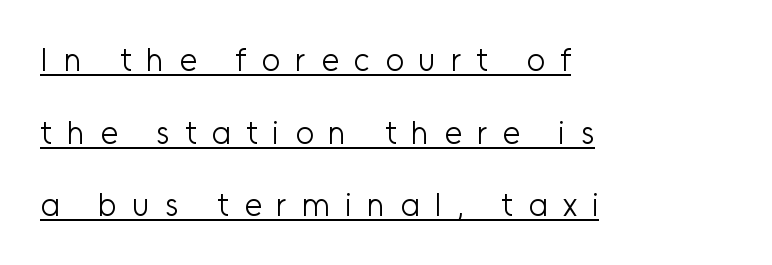
The passage shown has open, widely tracked lettering throughout. The paragraph shown leans on its left margin. Is this a fixed-width face? No — the glyphs have proportional, varying widths. The line-height multiplier appears high, well above default. This is underlined copy, the kind a proofreader might mark for attention.
